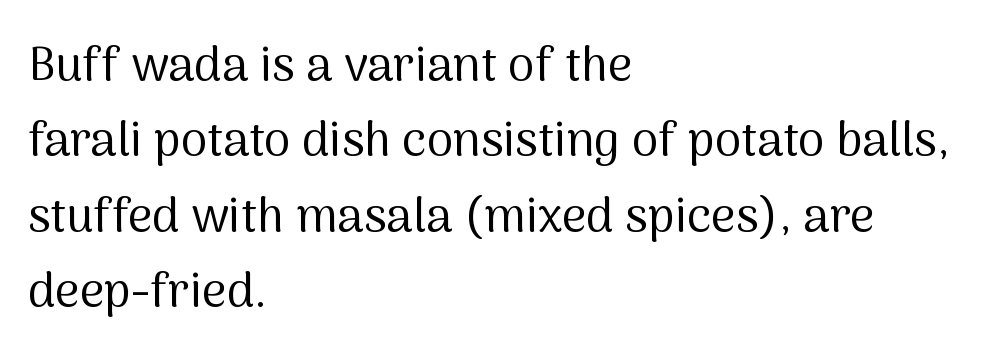
Q: Is the text bold? A: No.
Q: Is the text italic (slanted)? A: No, it is upright.
Q: Is the typeface a serif or a sans-serif typeface? A: Sans-serif.
Q: Is the text underlined? A: No.
Q: How is the paragraph aligned? A: Left-aligned.
Q: Is the spacing between letters normal or unusually wide? A: Normal.
Q: Is the spacing between lines tight, normal or loose? A: Normal.
Q: Width (condensed, normal, or wide)? A: Normal.
Q: Stroke contrast? A: Medium.
Q: x-height? A: Medium.
Q: Monospaced? A: No.
